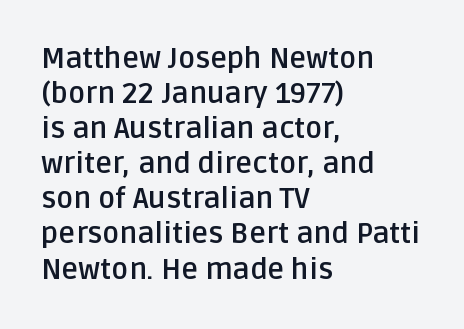
Font category for this specimen: sans-serif. Just letters on the line, the space beneath them empty. Does the lettering tilt? It doesn't — this is upright. The sample has been set heavy, in full bold.
